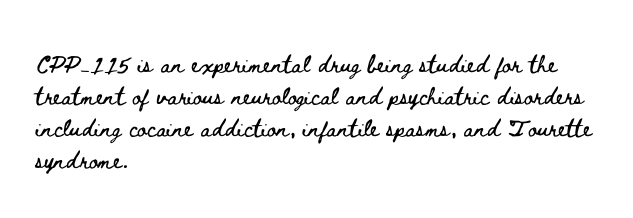
{"underline": "no", "align": "left", "line_spacing": "normal", "line_spacing_ratio": 1.45, "letter_spacing": "normal", "letter_spacing_em": 0.0, "glyph_px": 22}
